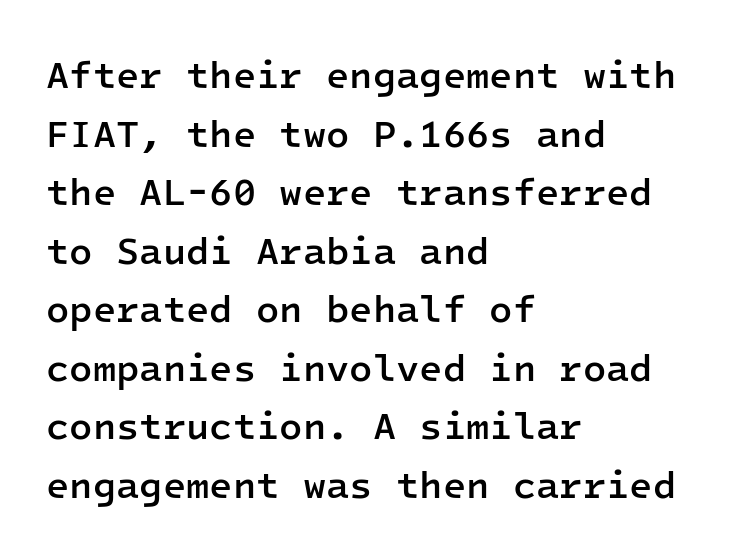
{"serif": "no", "italic": "no", "bold": "semi", "weight": "semibold", "width": "normal", "stroke_contrast": "low", "x_height": "medium", "monospaced": "yes", "underline": "no", "align": "left", "line_spacing": "normal", "line_spacing_ratio": 1.54, "letter_spacing": "normal", "letter_spacing_em": 0.0, "glyph_px": 38}
